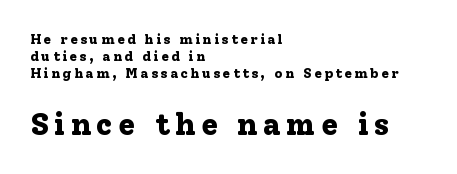
{"serif": "yes", "italic": "no", "bold": "yes", "weight": "bold", "width": "normal", "stroke_contrast": "low", "x_height": "medium", "monospaced": "no", "underline": "no", "align": "left", "line_spacing_ratio": 1.2, "larger_block": "second", "size_ratio": 2.21, "glyph_px": 31}
